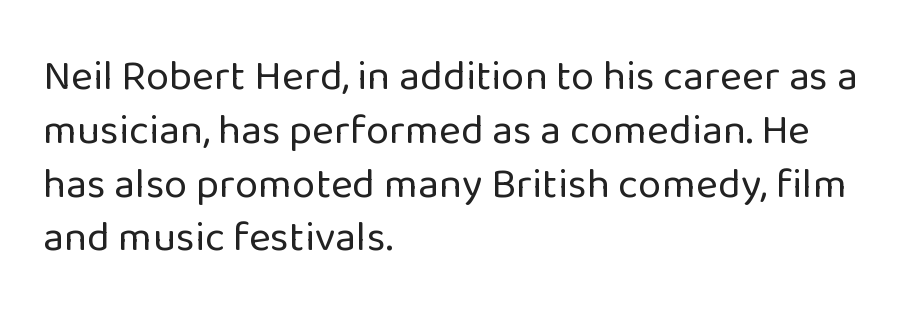
{"serif": "no", "italic": "no", "bold": "no", "weight": "regular", "width": "normal", "stroke_contrast": "low", "x_height": "medium", "monospaced": "no", "underline": "no", "align": "left", "line_spacing": "normal", "line_spacing_ratio": 1.28, "letter_spacing": "normal", "letter_spacing_em": 0.0, "glyph_px": 42}
